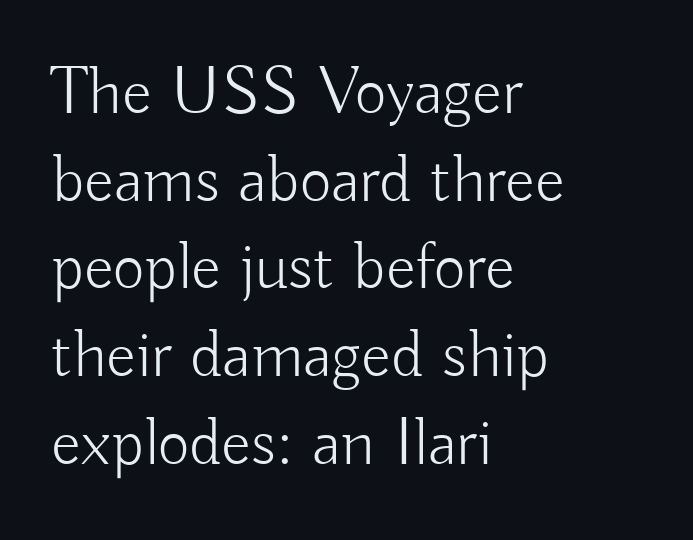
A student would call this left alignment; a typographer would say flush left, rag right. Italic? Not at all — the glyphs are vertical. No extra tracking has been applied to these lines. The face used here is proportionally spaced, like ordinary book or web type. Heaviness? Minimal to ordinary, like unemphasized prose. The passage shown is not underscored anywhere.
